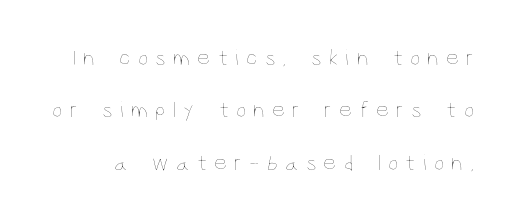
Q: Is the text bold? A: No.
Q: Is the text italic (slanted)? A: No, it is upright.
Q: Is the text underlined? A: No.
Q: Is the spacing between letters normal or unusually wide? A: Unusually wide.
Q: Is the spacing between lines tight, normal or loose? A: Loose.
